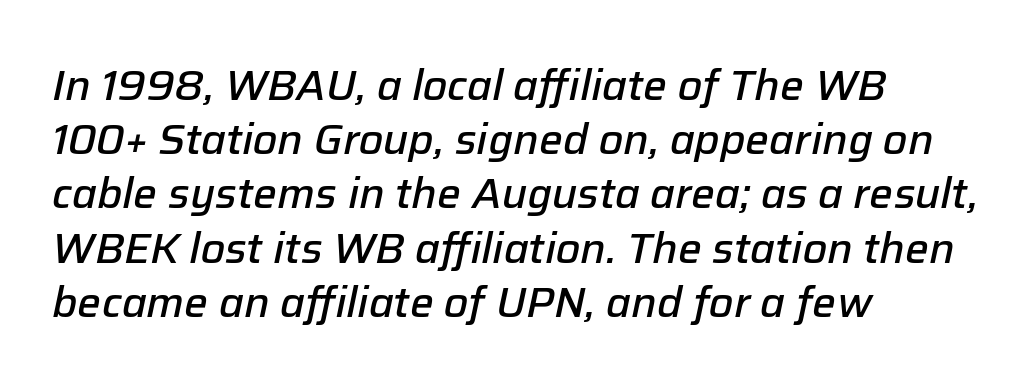
Would a proofreader flag this as italicized? Yes. You could not count columns in this text — the font is proportionally spaced. Check under the words: just untouched page. Caption: standard tracking, unaltered. Evenly set lines give the paragraph a standard silhouette. Every row of glyphs begins at an identical x-position on the left.
